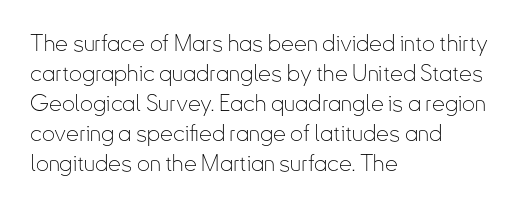
The image shows 23 px text type, upright; set left-aligned, normal line spacing (1.3x), normal letter spacing, not underlined.
